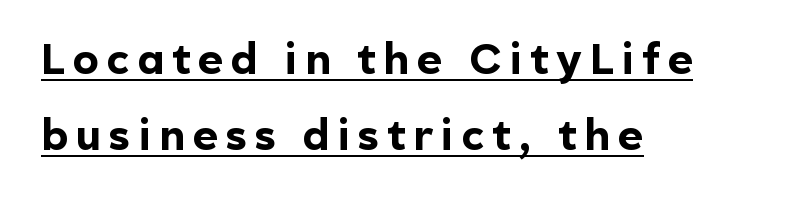
{"serif": "no", "italic": "no", "bold": "yes", "weight": "bold", "width": "normal", "x_height": "medium", "monospaced": "no", "underline": "yes", "align": "left", "line_spacing_ratio": 1.77, "glyph_px": 43}
